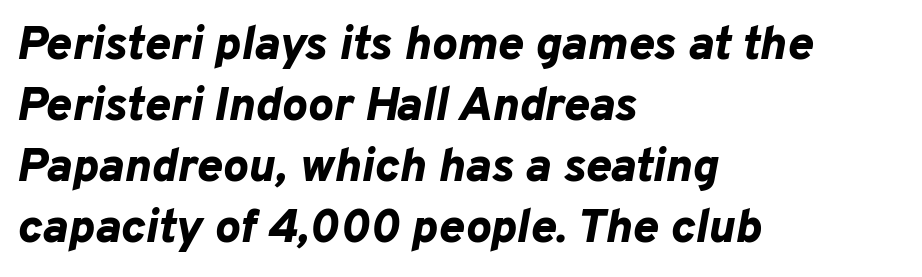
Q: Is the text bold? A: Yes.
Q: Is the text italic (slanted)? A: Yes, it leans right by about 10 degrees.
Q: Is the text underlined? A: No.
Q: How is the paragraph aligned? A: Left-aligned.
Q: Is the spacing between letters normal or unusually wide? A: Normal.
Q: Is the spacing between lines tight, normal or loose? A: Normal.
Q: Width (condensed, normal, or wide)? A: Normal.
Q: Stroke contrast? A: Low.
Q: x-height? A: Medium.
Q: Monospaced? A: No.
